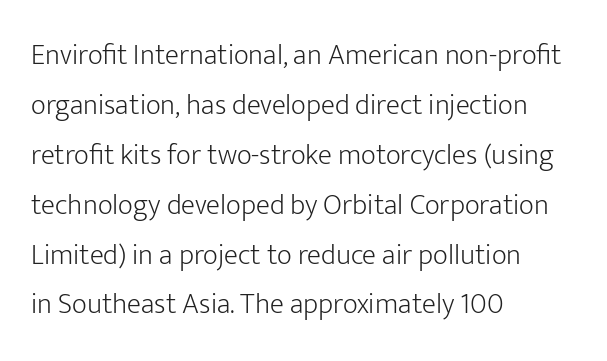
Only glyphs here, with clear space below each row. Heft: none added — not bold. Horizontally, the lines are justified to the leading edge only. Character widths vary here, with narrow letters taking less room than wide ones.
